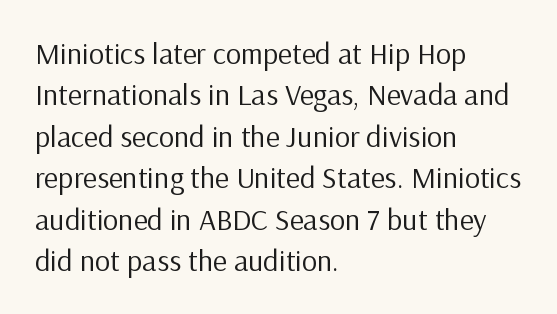
The image shows 30 px regular-weight sans-serif type, upright; set left-aligned, normal line spacing (1.38x), normal letter spacing, not underlined; low stroke contrast and a medium x-height.
